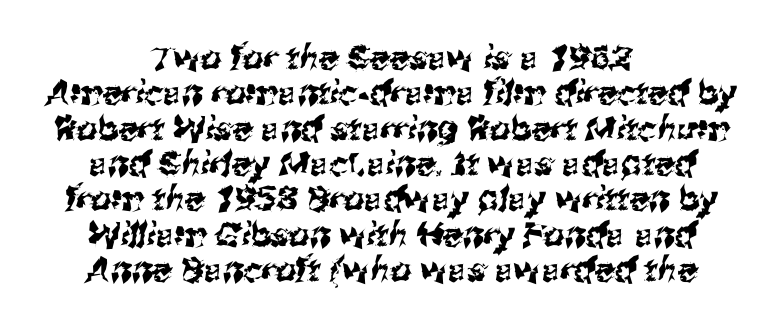
Q: Is the typeface a serif or a sans-serif typeface? A: Sans-serif.
Q: Is the text underlined? A: No.
Q: How is the paragraph aligned? A: Centered.
Q: Is the spacing between letters normal or unusually wide? A: Normal.
Q: Is the spacing between lines tight, normal or loose? A: Tight.
Q: Width (condensed, normal, or wide)? A: Normal.
Q: Stroke contrast? A: Medium.
Q: x-height? A: Medium.
Q: Monospaced? A: No.
